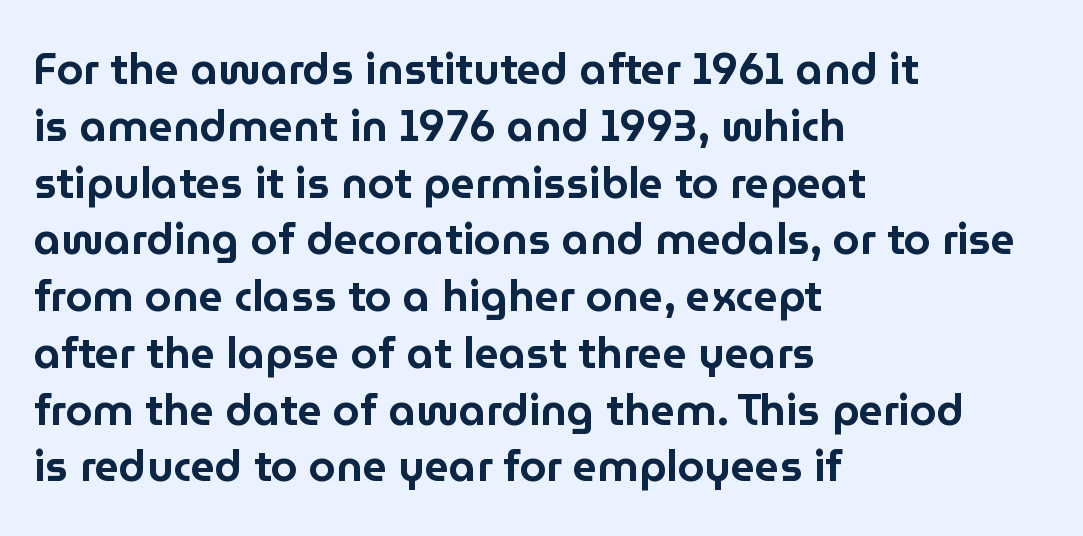
The image shows 43 px sans-serif type, upright; set left-aligned, normal line spacing (1.32x), normal letter spacing, not underlined; low stroke contrast and a medium x-height.
